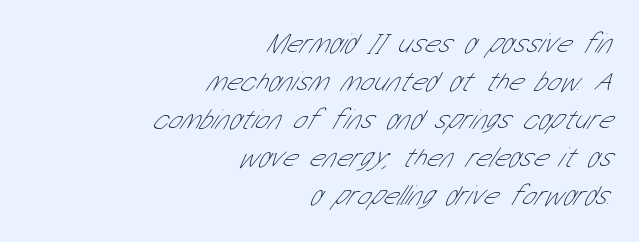
One-word summary of the alignment: right. The rendering uses natural spacing where letterforms have individual widths. Line spacing here is normal. The font is comparable to plain body text, perhaps lighter. Each letter's strokes conclude bluntly, with no projecting serifs.
